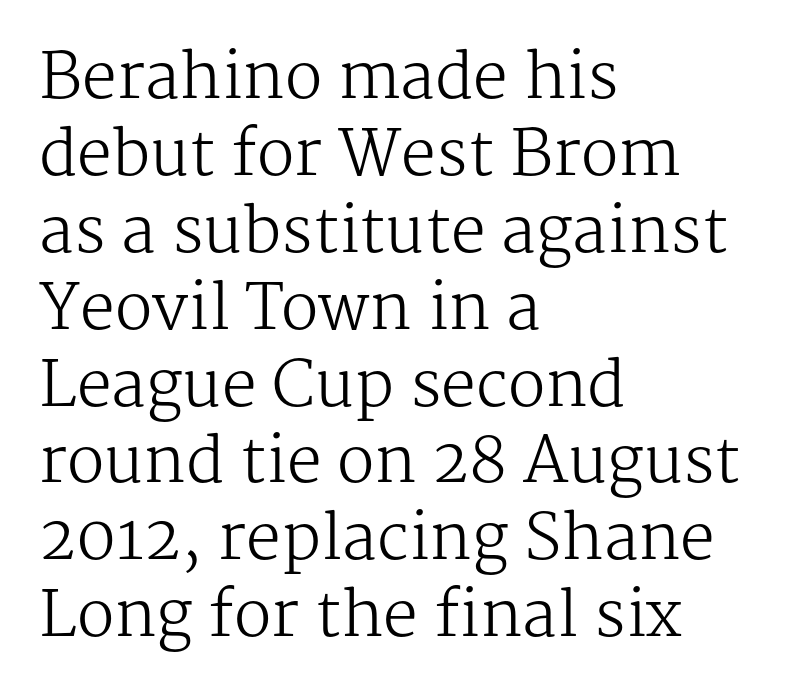
The image shows 62 px regular-weight serif type, upright; set left-aligned, line spacing 1.24x, normal letter spacing, not underlined; medium stroke contrast and a medium x-height.
